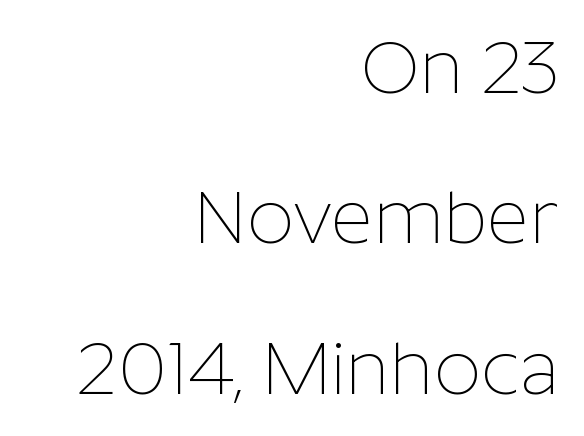
{"serif": "no", "italic": "no", "bold": "no", "weight": "thin", "width": "normal", "stroke_contrast": "low", "x_height": "medium", "monospaced": "no", "underline": "no", "align": "right", "line_spacing": "loose", "line_spacing_ratio": 2.06, "letter_spacing": "normal", "letter_spacing_em": 0.0, "glyph_px": 73}
